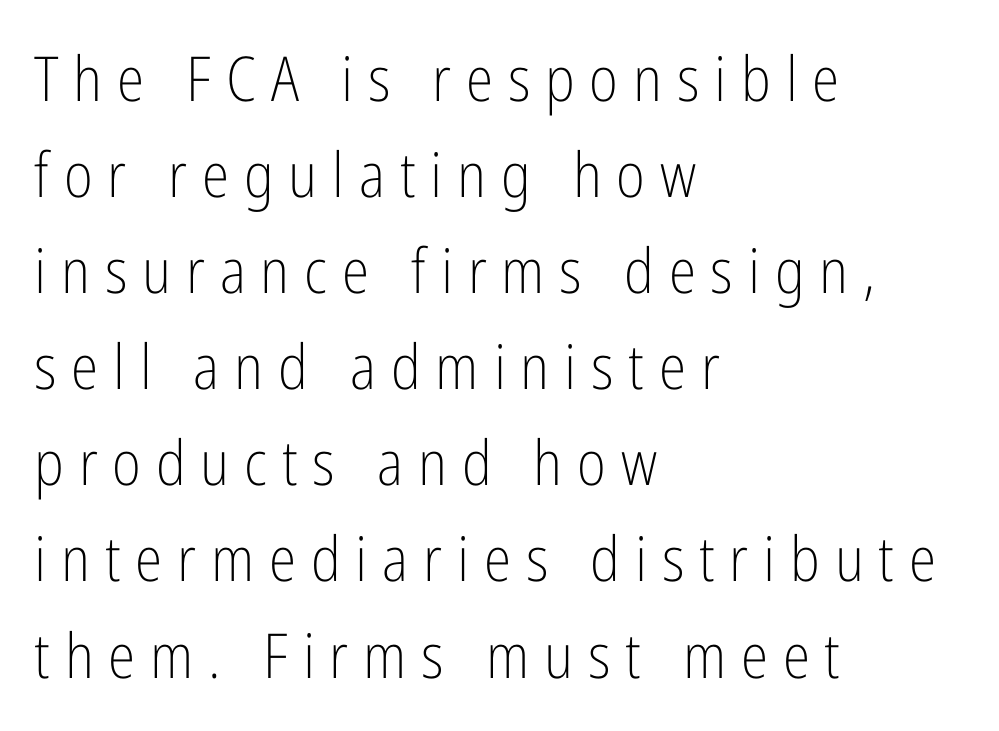
Q: Is the text bold? A: No.
Q: Is the text italic (slanted)? A: No, it is upright.
Q: Is the typeface a serif or a sans-serif typeface? A: Sans-serif.
Q: Is the text underlined? A: No.
Q: How is the paragraph aligned? A: Left-aligned.
Q: Is the spacing between letters normal or unusually wide? A: Unusually wide.
Q: Is the spacing between lines tight, normal or loose? A: Normal.
Q: Width (condensed, normal, or wide)? A: Condensed.
Q: Stroke contrast? A: Low.
Q: x-height? A: Medium.
Q: Monospaced? A: No.
